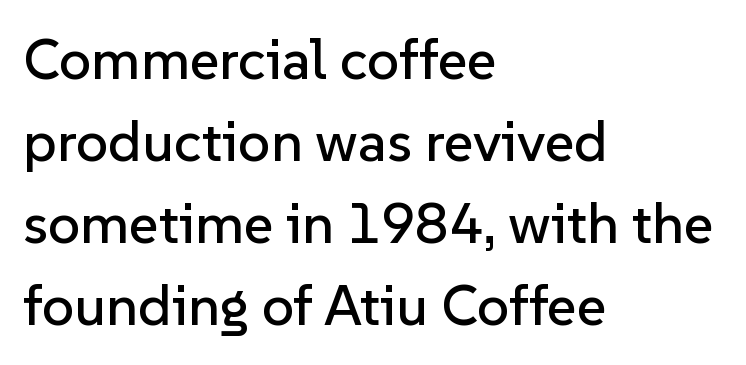
The image shows 57 px sans-serif type, upright; set left-aligned, normal line spacing (1.44x), normal letter spacing, not underlined; low stroke contrast and a medium x-height.
